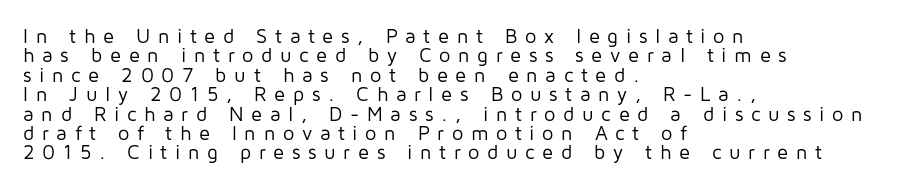
The image shows 20 px text type, upright; set left-aligned, tight line spacing (0.97x), unusually wide letter spacing (+0.38 em), not underlined.
